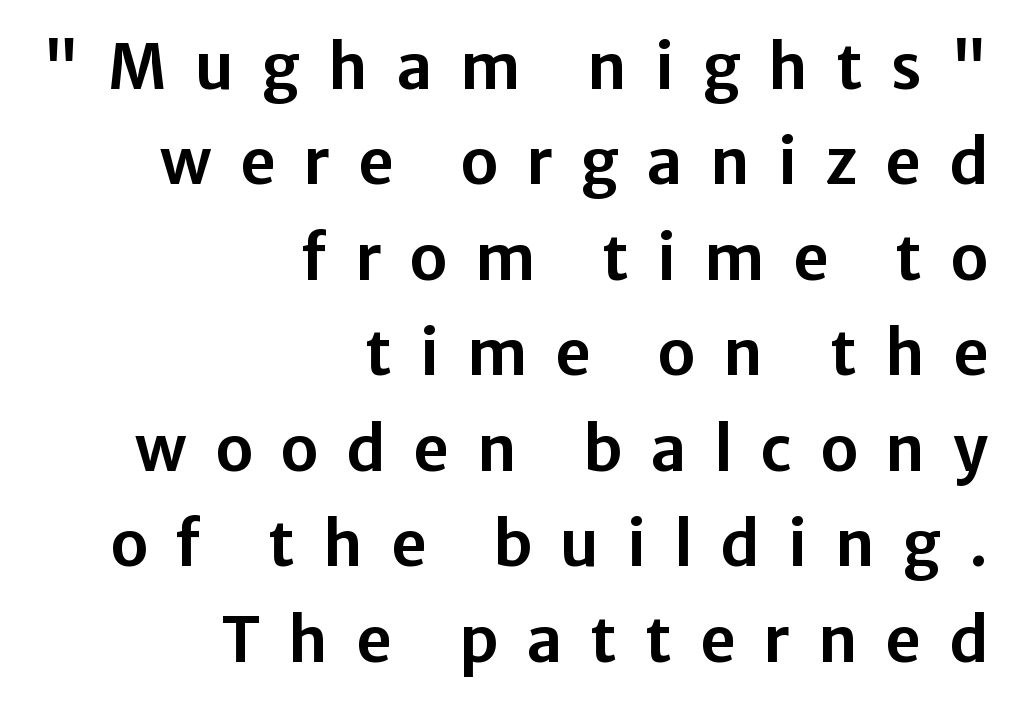
Designer's note — italics off, roman on. The block of text has a typical density, with ordinary space between rows. Students, note that the glyphs here are deliberately spaced far apart. This sample is right-justified, so line beginnings fall wherever the words allow.
